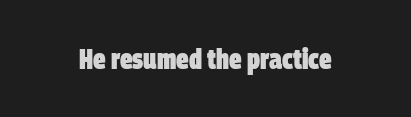
Q: Is the text bold? A: Yes.
Q: Is the typeface a serif or a sans-serif typeface? A: Sans-serif.
Q: Is the text underlined? A: No.
Q: Is the spacing between letters normal or unusually wide? A: Normal.
Q: Width (condensed, normal, or wide)? A: Condensed.
Q: Stroke contrast? A: Low.
Q: x-height? A: Large.
Q: Monospaced? A: No.
